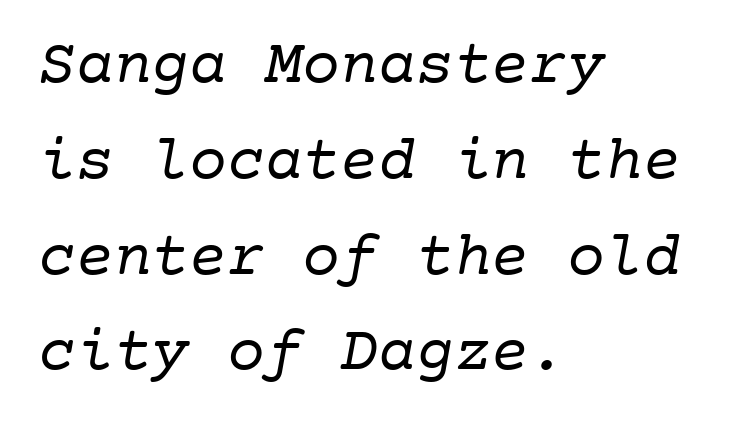
Caption: multi-line text, flush left, ragged right. The letterforms sit at book weight or below. A typesetter would call this zero additional tracking. These lines are rendered in a fixed-pitch font. Only glyphs here, with clear space below each row. The face used here is seriffed, in the tradition of book romans.
